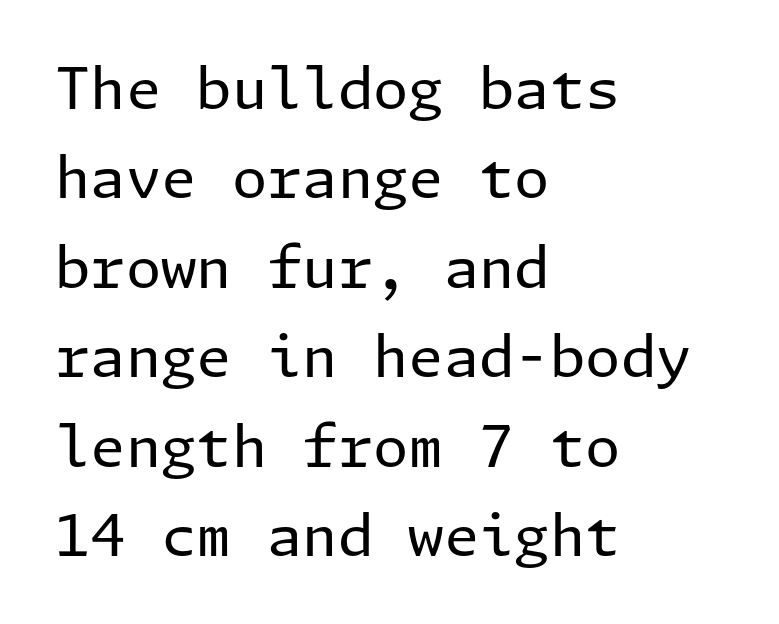
{"serif": "no", "italic": "no", "bold": "no", "weight": "regular", "width": "normal", "stroke_contrast": "low", "x_height": "medium", "underline": "no", "align": "left", "line_spacing": "normal", "line_spacing_ratio": 1.57, "letter_spacing": "normal", "letter_spacing_em": 0.0, "glyph_px": 57}
